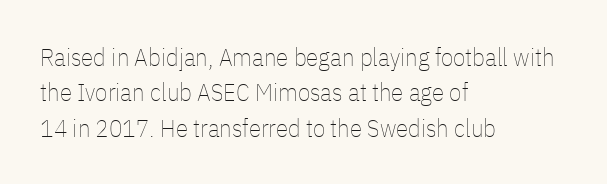
Q: Is the text bold? A: No.
Q: Is the text italic (slanted)? A: No, it is upright.
Q: Is the text underlined? A: No.
Q: How is the paragraph aligned? A: Left-aligned.
Q: Is the spacing between letters normal or unusually wide? A: Normal.
Q: Is the spacing between lines tight, normal or loose? A: Normal.
